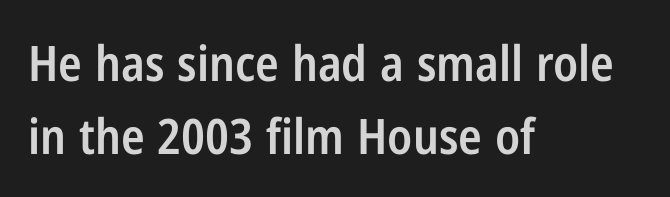
{"serif": "no", "italic": "no", "bold": "semi", "weight": "semibold", "width": "condensed", "stroke_contrast": "low", "x_height": "medium", "monospaced": "no", "underline": "no", "align": "left", "line_spacing": "normal", "line_spacing_ratio": 1.48, "letter_spacing": "normal", "letter_spacing_em": 0.0, "glyph_px": 49}
